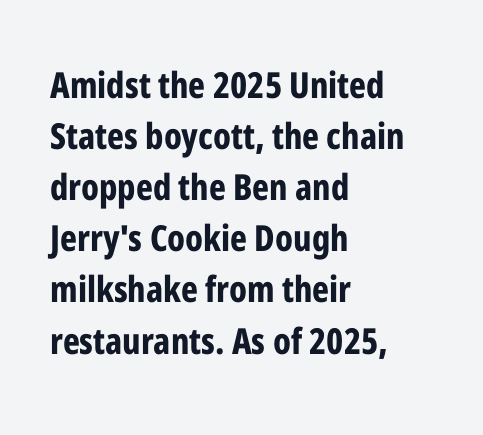
{"serif": "no", "italic": "no", "bold": "yes", "weight": "bold", "width": "condensed", "stroke_contrast": "low", "x_height": "medium", "monospaced": "no", "underline": "no", "align": "left", "line_spacing": "normal", "line_spacing_ratio": 1.42, "letter_spacing": "normal", "letter_spacing_em": 0.0, "glyph_px": 36}
